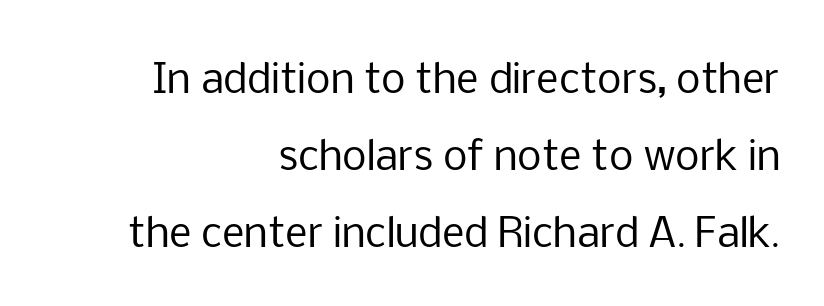
The image shows 39 px regular-weight sans-serif type, upright; set right-aligned, loose line spacing (1.97x), normal letter spacing, not underlined; low stroke contrast and a medium x-height.
